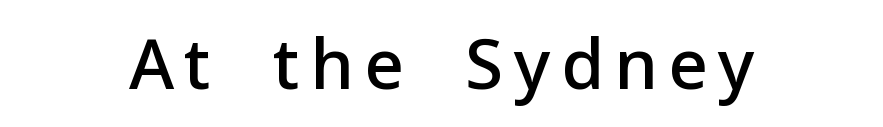
The image shows 69 px semibold sans-serif type, upright; set not underlined; low stroke contrast and a medium x-height.
